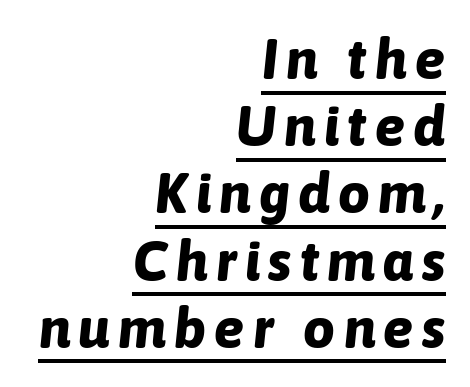
{"italic": "yes", "lean": "right", "slant_degrees": 6, "bold": "yes", "weight": "bold", "width": "normal", "stroke_contrast": "low", "x_height": "medium", "monospaced": "no", "underline": "yes", "align": "right", "line_spacing_ratio": 1.2, "glyph_px": 56}
